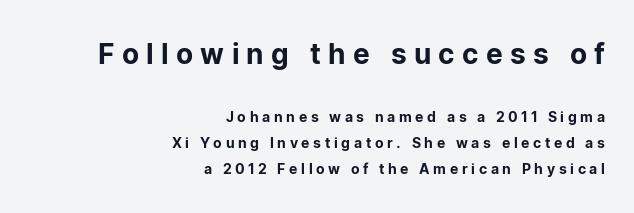
The image shows 28 px sans-serif type, upright; set right-aligned, line spacing 1.87x, unusually wide letter spacing (+0.26 em), not underlined; the first (top) block is 2.0x larger; low stroke contrast and a medium x-height.
